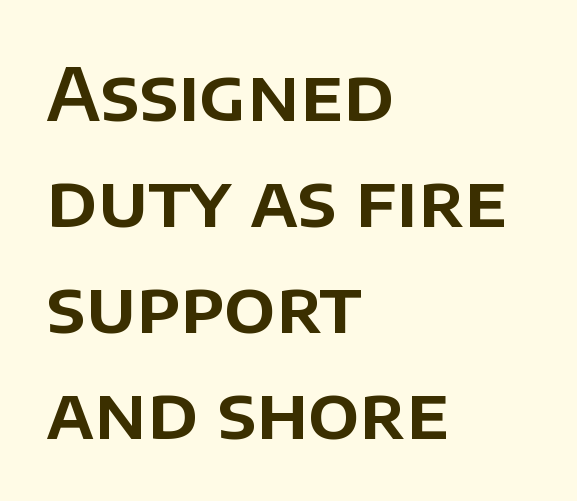
Rows of type keep a routine distance in the vertical direction. Left-aligned paragraph, ragged on the right. Regarding serifs, this sample does without them. Designer's note — italics off, roman on.
